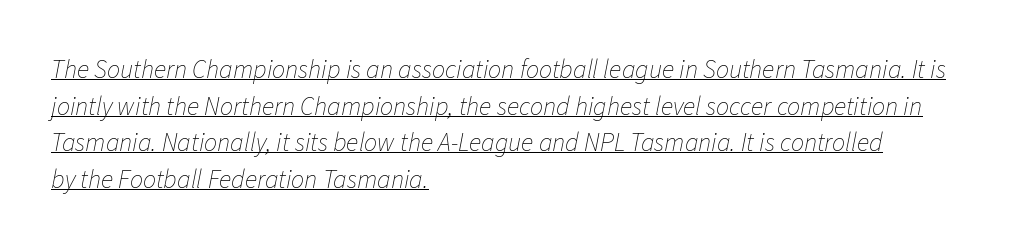
{"italic": "yes", "lean": "right", "slant_degrees": 11, "bold": "no", "underline": "yes", "align": "left", "line_spacing": "normal", "line_spacing_ratio": 1.41, "letter_spacing": "normal", "letter_spacing_em": 0.0, "glyph_px": 26}
